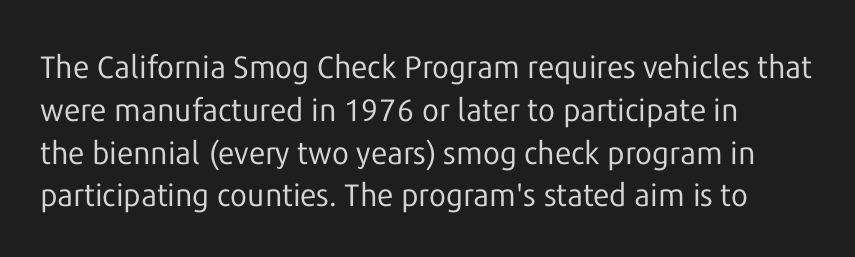
{"serif": "no", "italic": "no", "bold": "no", "weight": "regular", "width": "normal", "stroke_contrast": "low", "x_height": "medium", "monospaced": "no", "underline": "no", "line_spacing": "normal", "line_spacing_ratio": 1.38, "letter_spacing": "normal", "letter_spacing_em": 0.0, "glyph_px": 31}
